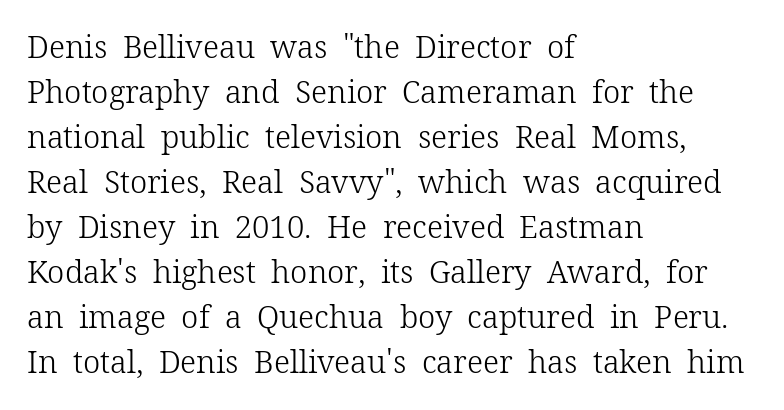
The letterforms sit shoulder to shoulder at normal distance. You can tell from the footed stems that serif type was used. No heavy texture on the line: the type isn't bold. Does the lettering tilt? It doesn't — this is upright. Interline gaps are of average width in this sample.
